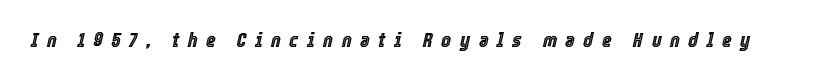
Style check: oblique. Plain, unruled lines of type. The type is letterspaced generously, with wide tracking.
